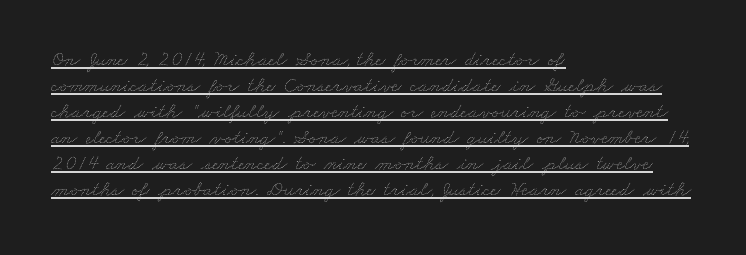
The image shows 21 px text type; set left-aligned, line spacing 1.24x, normal letter spacing, underlined.
